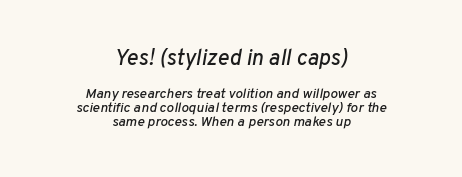
Size hierarchy here favors the leading block over the trailing one. Plain, unruled lines of type. Horizontal alignment here is central, giving a formal, balanced look. You can tell it's italic because the verticals aren't actually vertical.
